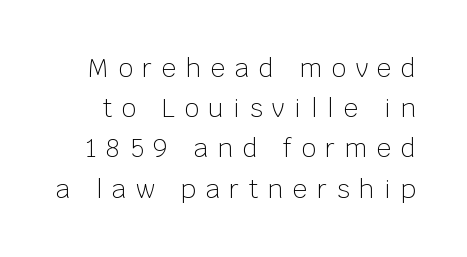
Q: Is the text bold? A: No.
Q: Is the text italic (slanted)? A: No, it is upright.
Q: Is the text underlined? A: No.
Q: Is the spacing between letters normal or unusually wide? A: Unusually wide.
Q: Is the spacing between lines tight, normal or loose? A: Normal.
